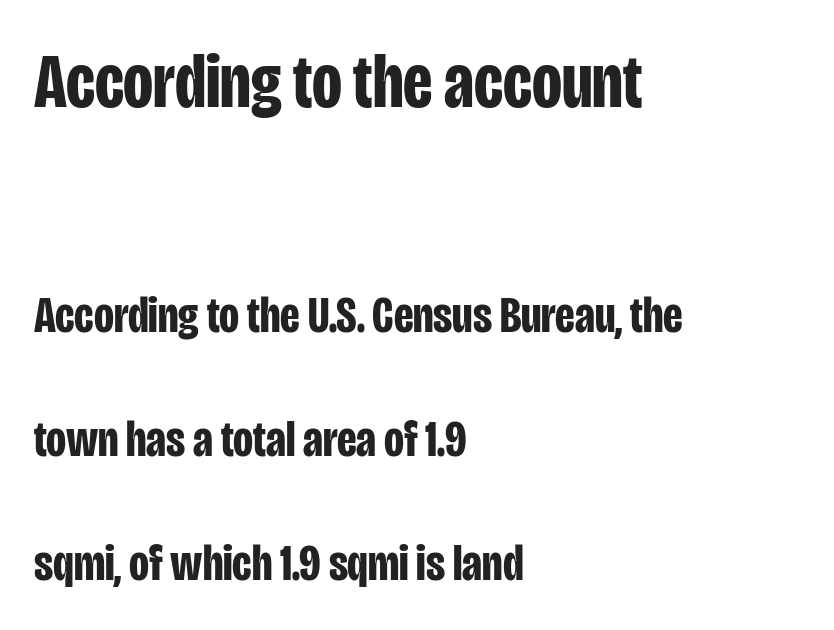
What's the leading like? Stretched, with rows far apart. Is the lower block the larger one? No — the upper block carries the bigger type. The zone under the glyphs is completely vacant. In CSS terms this would be text-align: left. Look at the bottom of the vertical strokes: they stop flat, with no serifs. Posture: vertical.
